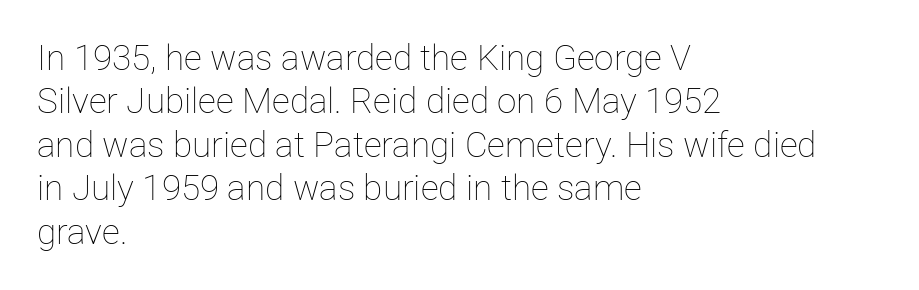
The letters stand straight up with perfectly vertical stems. The lines in this sample share a left origin and differ only in where they stop. Stems here are at most as thick as an everyday book face. The letters advance in unequal steps, a hallmark of proportional type. Standard letterfit; no display-style spreading of the glyphs. Has an underline been added? It has not.
